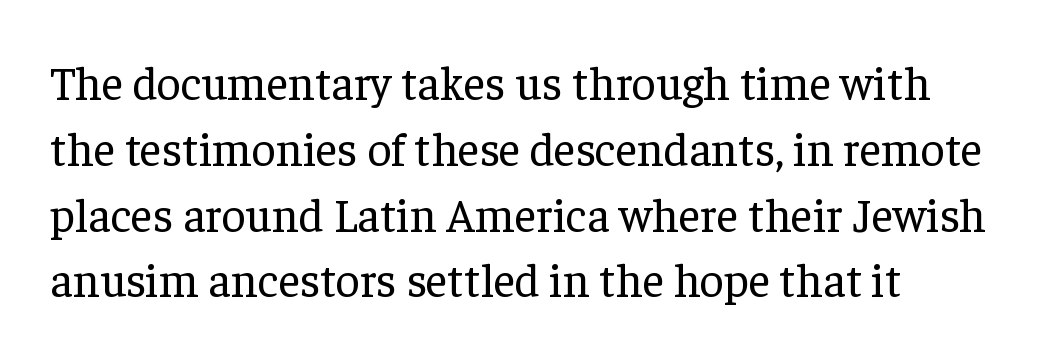
Think standard paragraph weight, or any step lighter than that. Unmarked baselines from the first word to the last. Characters follow at the spacing the type designer built in. The typesetter chose a ragged-right arrangement here.
